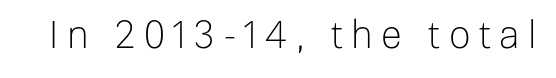
The image shows 38 px light sans-serif type, upright; set unusually wide letter spacing (+0.22 em), not underlined; low stroke contrast and a medium x-height.
